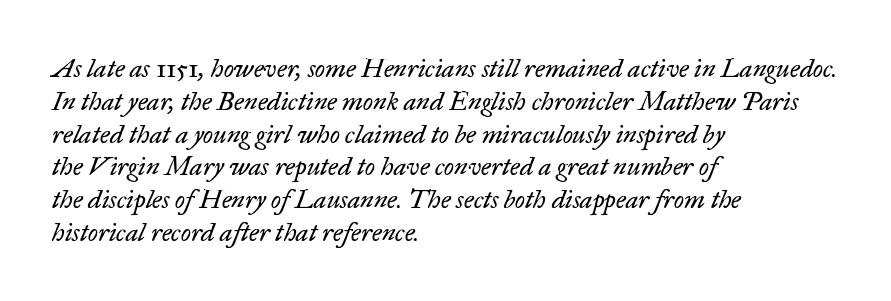
Q: Is the text bold? A: No.
Q: Is the text italic (slanted)? A: Yes, it leans right by about 17 degrees.
Q: Is the text underlined? A: No.
Q: How is the paragraph aligned? A: Left-aligned.
Q: Is the spacing between letters normal or unusually wide? A: Normal.
Q: Is the spacing between lines tight, normal or loose? A: Normal.
